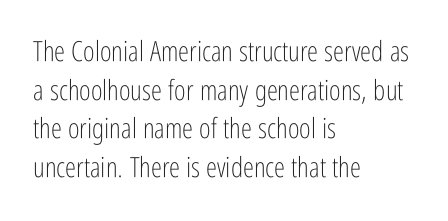
{"serif": "no", "italic": "no", "bold": "no", "weight": "light", "width": "condensed", "stroke_contrast": "low", "x_height": "medium", "monospaced": "no", "underline": "no", "align": "left", "line_spacing": "normal", "line_spacing_ratio": 1.38, "letter_spacing": "normal", "letter_spacing_em": 0.0, "glyph_px": 28}
